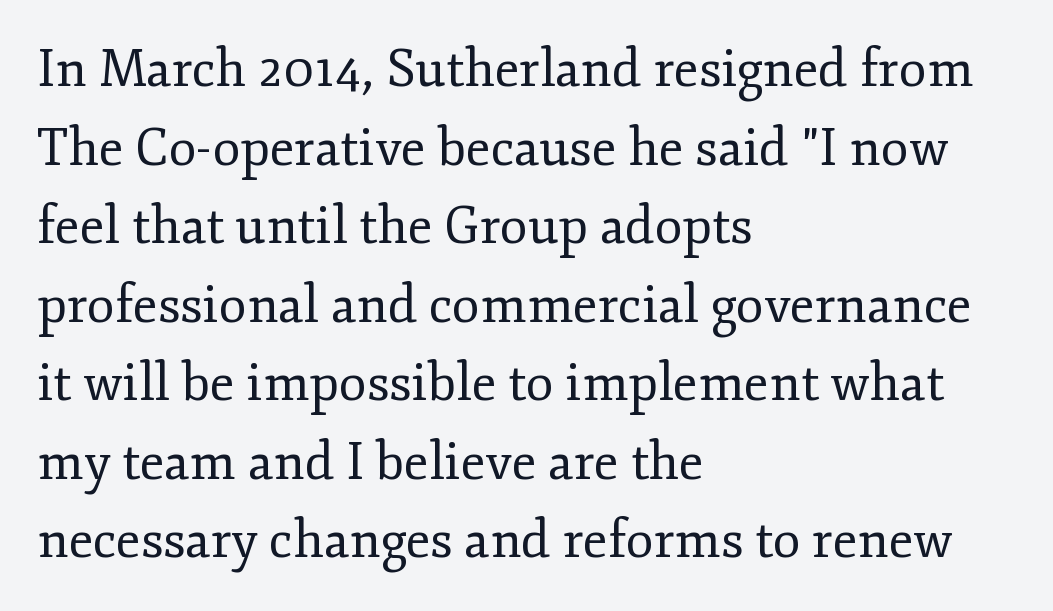
{"serif": "yes", "italic": "no", "bold": "no", "weight": "regular", "width": "normal", "stroke_contrast": "low", "x_height": "small", "monospaced": "no", "underline": "no", "align": "left", "line_spacing": "normal", "line_spacing_ratio": 1.54, "letter_spacing": "normal", "letter_spacing_em": 0.0, "glyph_px": 51}
